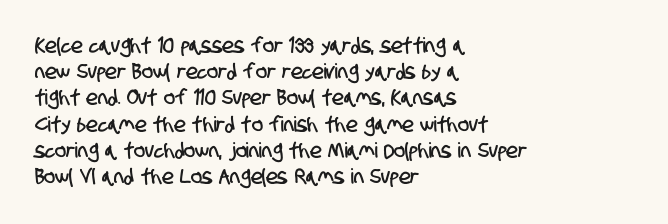
The image shows 21 px text type; set left-aligned, normal line spacing (1.25x), normal letter spacing, not underlined.
